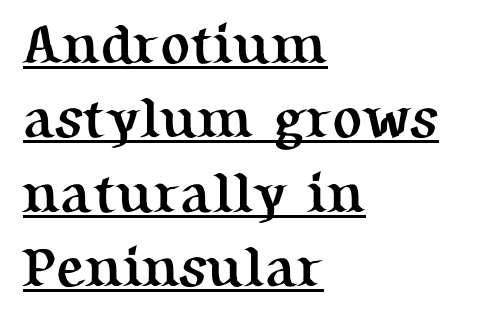
The image shows 56 px semibold serif type, upright; set left-aligned, normal line spacing (1.33x), normal letter spacing, underlined; medium stroke contrast and a medium x-height.
